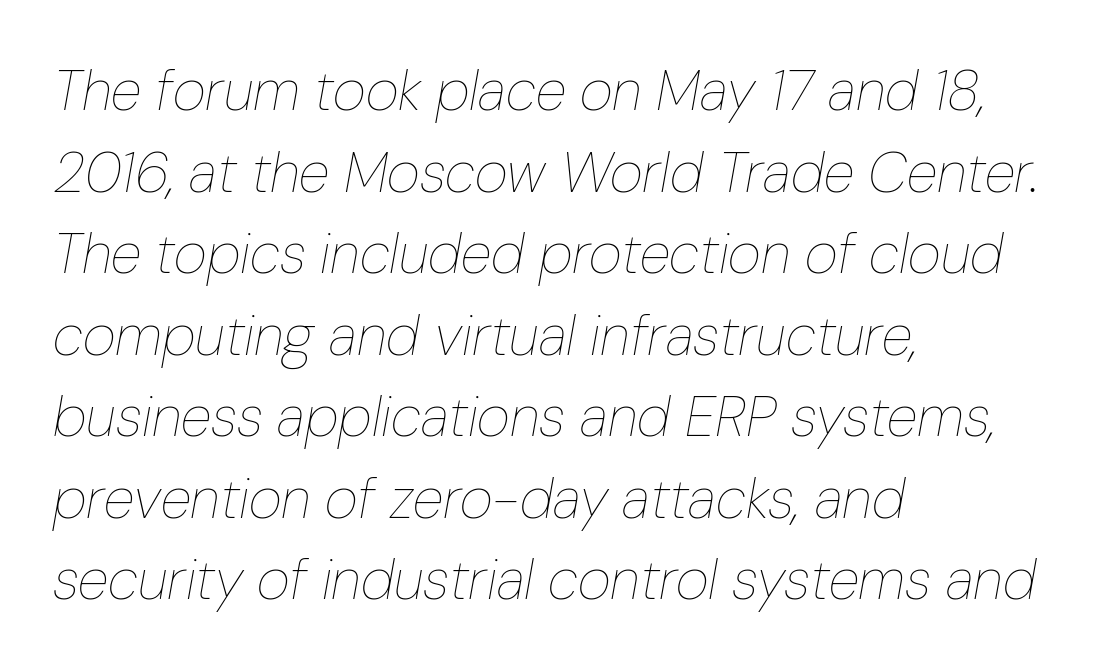
If you measured baseline to baseline, you'd find a middling distance. The lines are quadded left. Observe the ordinary spacing: letters are neighbours, not strangers. The letters look calm and open, with moderate or lighter stems. Here the designer chose a conventional face with non-uniform glyph widths.
